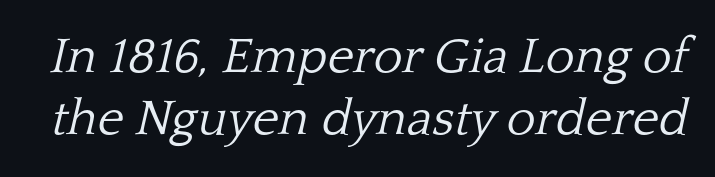
Q: Is the text bold? A: No.
Q: Is the text italic (slanted)? A: Yes, it leans right by about 13 degrees.
Q: Is the typeface a serif or a sans-serif typeface? A: Serif.
Q: Is the text underlined? A: No.
Q: Is the spacing between letters normal or unusually wide? A: Normal.
Q: Is the spacing between lines tight, normal or loose? A: Normal.
Q: Width (condensed, normal, or wide)? A: Normal.
Q: Stroke contrast? A: Low.
Q: x-height? A: Medium.
Q: Monospaced? A: No.
